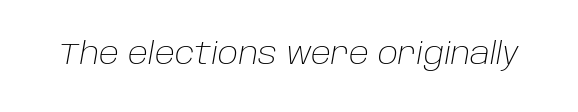
Q: Is the text bold? A: No.
Q: Is the text italic (slanted)? A: Yes, it leans right by about 10 degrees.
Q: Is the text underlined? A: No.
Q: Is the spacing between letters normal or unusually wide? A: Normal.
Q: Width (condensed, normal, or wide)? A: Normal.
Q: Stroke contrast? A: Low.
Q: x-height? A: Large.
Q: Monospaced? A: No.
